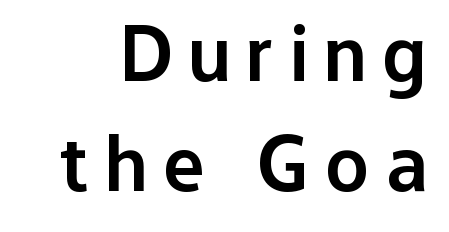
The image shows 80 px semibold sans-serif type, upright; set normal line spacing (1.38x), unusually wide letter spacing (+0.2 em), not underlined; low stroke contrast and a medium x-height.
